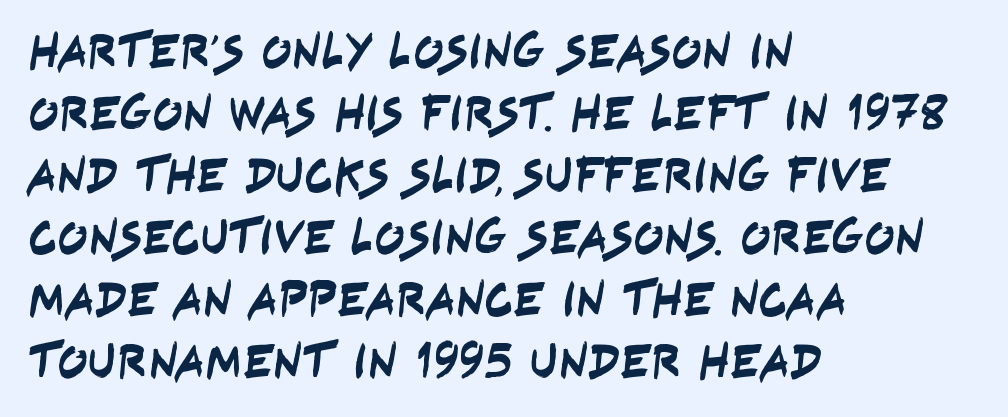
The image shows 50 px condensed sans-serif type; set left-aligned, line spacing 1.24x, normal letter spacing, not underlined; low stroke contrast and a large x-height.
